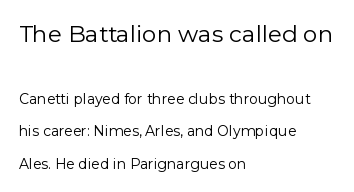
{"italic": "no", "bold": "no", "underline": "no", "align": "left", "line_spacing": "loose", "line_spacing_ratio": 2.3, "letter_spacing": "normal", "letter_spacing_em": 0.0, "larger_block": "first", "size_ratio": 1.64, "glyph_px": 23}
